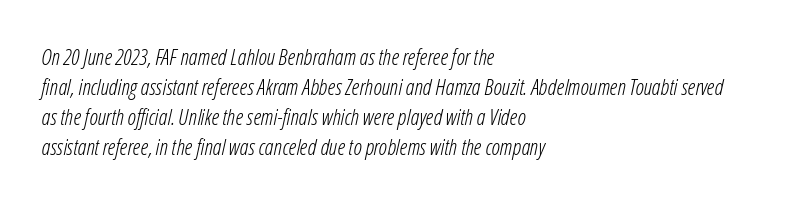
{"italic": "yes", "lean": "right", "slant_degrees": 12, "bold": "no", "underline": "no", "align": "left", "line_spacing": "normal", "line_spacing_ratio": 1.37, "letter_spacing": "normal", "letter_spacing_em": 0.0, "glyph_px": 22}
